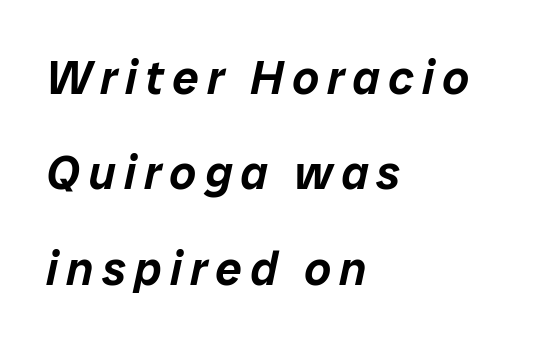
The image shows 47 px text type, italic (leaning right); set left-aligned, loose line spacing (2.03x), not underlined; low stroke contrast and a medium x-height.
